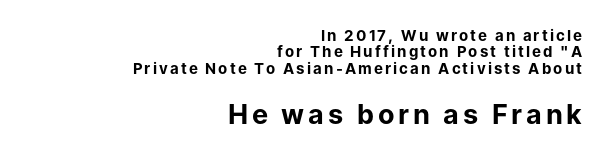
The characters look thick and weighty, a clear bold. Quick note: not italic, upright. This rendering uses right alignment, leaving the left contour irregular. Just letters on the line, the space beneath them empty. Horizontal bands of white between lines are thin slivers.
